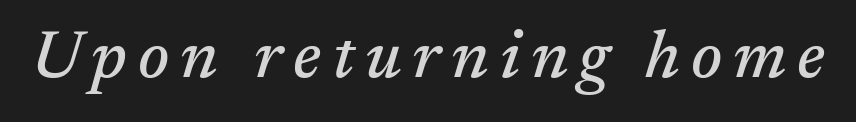
Note: serifs present on the glyphs. The text carries the slant typical of an italic or oblique font. The specimen omits any rule beneath the text block's lines. The passage shown is typed in a proportional face where columns would drift.
